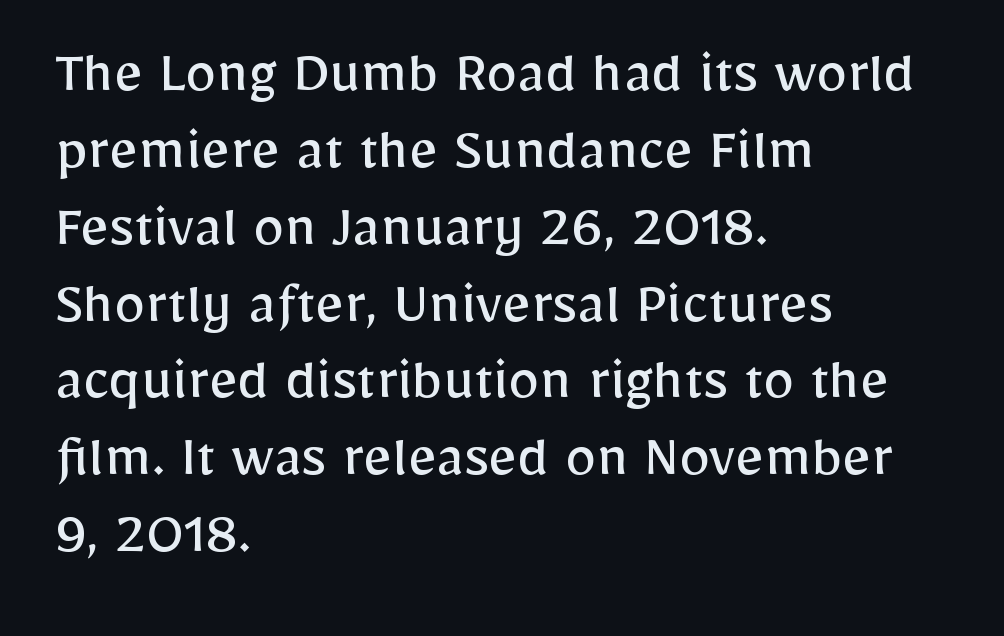
These lines were composed using upright roman letters. Here the designer chose a conventional face with non-uniform glyph widths. What kind of face is this? One without serifs — a sans. Only glyphs here, with clear space below each row.
